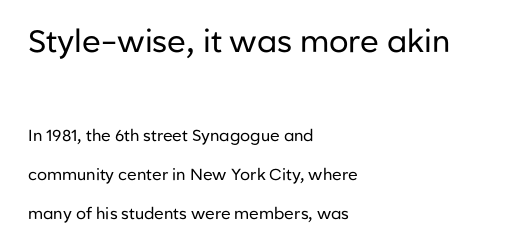
Horizontal bands of white between lines are thick stripes. The line texture is even and compact thanks to regular tracking. Descender tails drop into unmarked territory. The passage shown begins with its larger block and ends with its smaller one.
